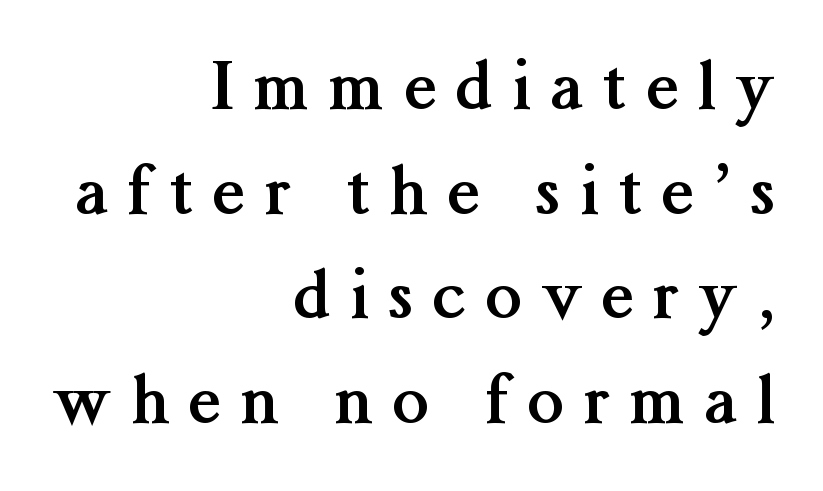
Q: Is the text bold? A: Yes.
Q: Is the text italic (slanted)? A: No, it is upright.
Q: Is the typeface a serif or a sans-serif typeface? A: Serif.
Q: Is the text underlined? A: No.
Q: How is the paragraph aligned? A: Right-aligned.
Q: Is the spacing between letters normal or unusually wide? A: Unusually wide.
Q: Is the spacing between lines tight, normal or loose? A: Normal.
Q: Width (condensed, normal, or wide)? A: Normal.
Q: Stroke contrast? A: Medium.
Q: x-height? A: Medium.
Q: Monospaced? A: No.
